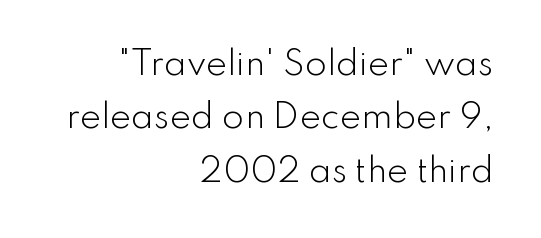
Q: Is the text bold? A: No.
Q: Is the text italic (slanted)? A: No, it is upright.
Q: Is the typeface a serif or a sans-serif typeface? A: Sans-serif.
Q: Is the text underlined? A: No.
Q: How is the paragraph aligned? A: Right-aligned.
Q: Is the spacing between letters normal or unusually wide? A: Normal.
Q: Is the spacing between lines tight, normal or loose? A: Normal.
Q: Width (condensed, normal, or wide)? A: Normal.
Q: Stroke contrast? A: Low.
Q: x-height? A: Small.
Q: Monospaced? A: No.
